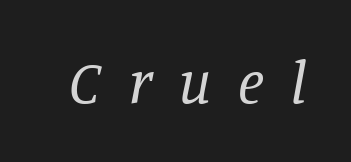
Q: Is the text bold? A: No.
Q: Is the text italic (slanted)? A: Yes, it leans right by about 11 degrees.
Q: Is the typeface a serif or a sans-serif typeface? A: Serif.
Q: Is the text underlined? A: No.
Q: Is the spacing between letters normal or unusually wide? A: Unusually wide.
Q: Width (condensed, normal, or wide)? A: Normal.
Q: Stroke contrast? A: Low.
Q: x-height? A: Large.
Q: Monospaced? A: No.
